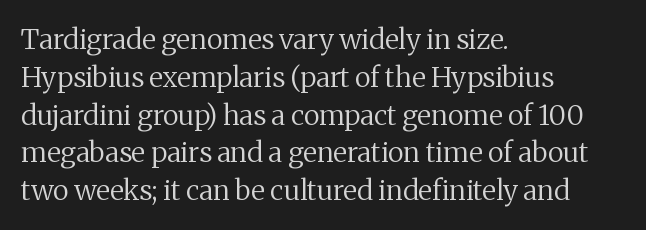
The image shows 28 px regular-weight serif type, upright; set left-aligned, normal line spacing (1.35x), normal letter spacing, not underlined; medium stroke contrast and a medium x-height.
